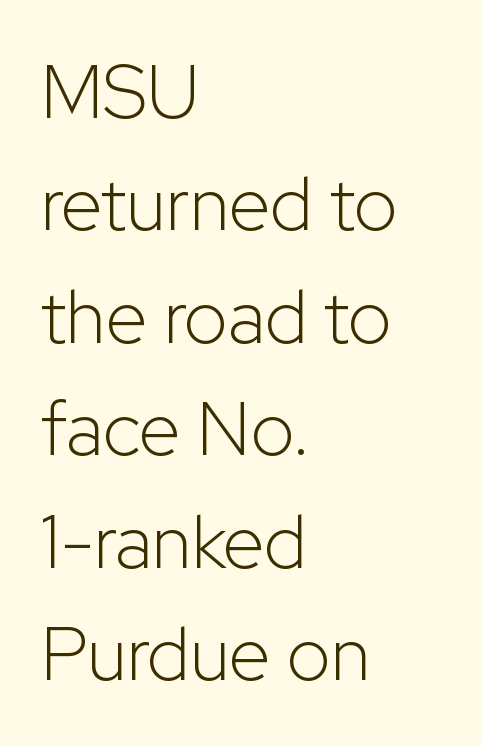
The image shows 75 px light sans-serif type, upright; set left-aligned, normal line spacing (1.5x), normal letter spacing, not underlined; low stroke contrast and a medium x-height.
